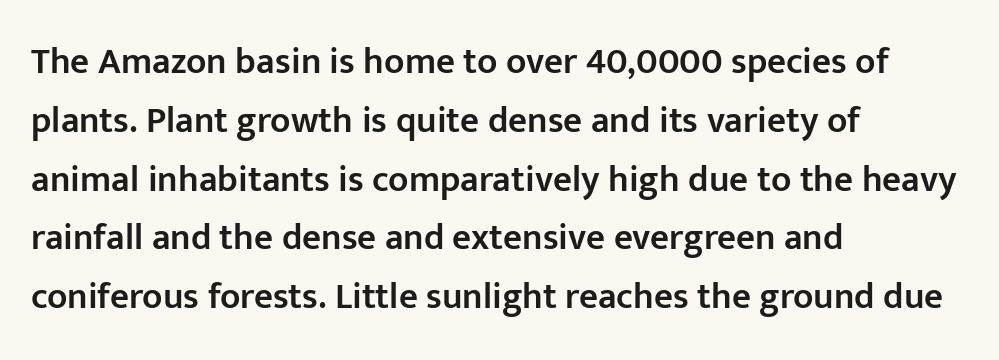
Q: Is the text bold? A: Semi-bold.
Q: Is the text italic (slanted)? A: No, it is upright.
Q: Is the typeface a serif or a sans-serif typeface? A: Sans-serif.
Q: Is the text underlined? A: No.
Q: How is the paragraph aligned? A: Left-aligned.
Q: Is the spacing between letters normal or unusually wide? A: Normal.
Q: Is the spacing between lines tight, normal or loose? A: Normal.
Q: Width (condensed, normal, or wide)? A: Normal.
Q: Stroke contrast? A: Low.
Q: x-height? A: Medium.
Q: Monospaced? A: No.
